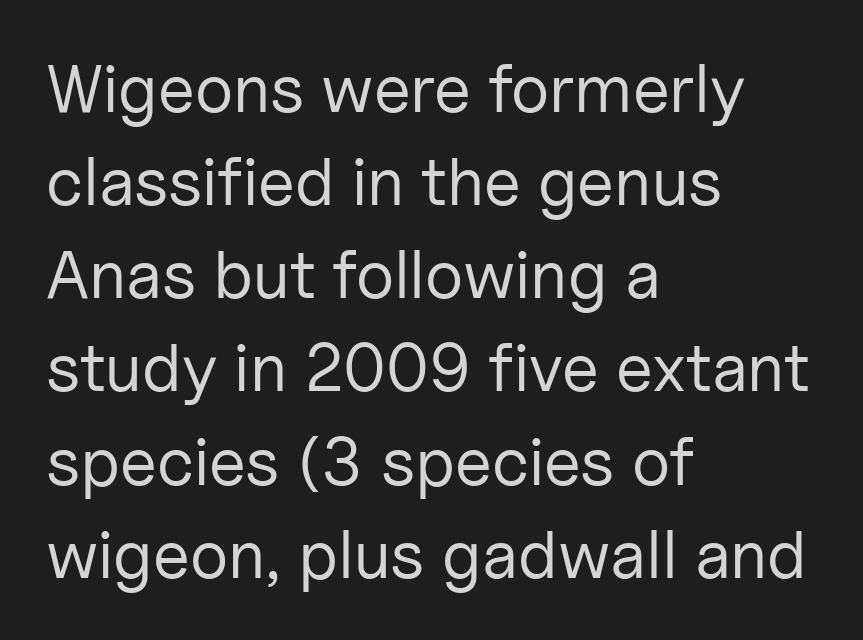
Proportional: the letters do not fall into vertical columns. How are the letters spaced? Ordinarily, with no added tracking. Baseline-to-baseline distance is the conventional proportion of letter height. The typography opts for an upright posture over an oblique one. Line starts are locked; line ends wander.
